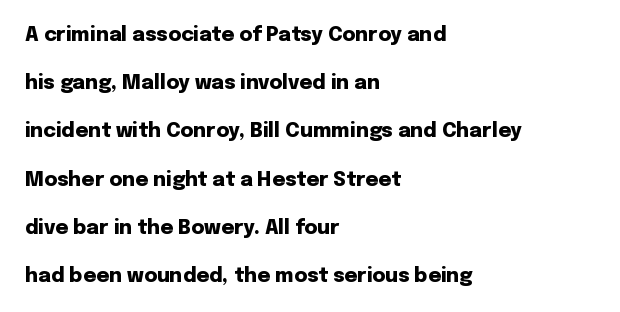
{"italic": "no", "bold": "yes", "underline": "no", "align": "left", "line_spacing": "loose", "line_spacing_ratio": 2.41, "letter_spacing": "normal", "letter_spacing_em": 0.0, "glyph_px": 20}
